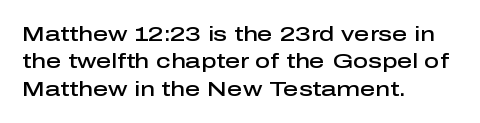
Line beginnings align vertically; line endings do not. Weight: semibold (demi). Tracking here is standard; glyphs follow each other at the usual distance. If you drew a line through each stem, it would be perfectly vertical. Has an underline been added? It has not.
